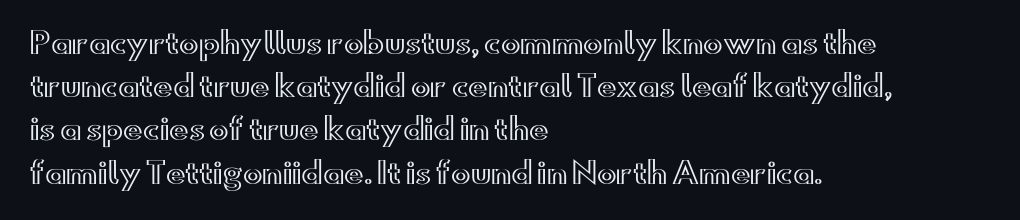
The image shows 29 px wide type, upright; set left-aligned, normal line spacing (1.49x), normal letter spacing, not underlined; a small x-height.
